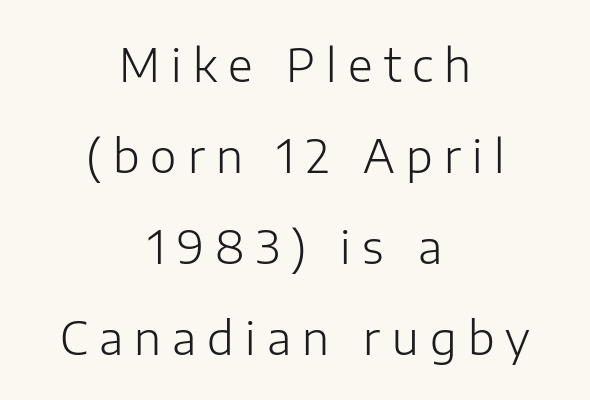
{"serif": "no", "italic": "no", "bold": "no", "weight": "light", "width": "normal", "stroke_contrast": "low", "x_height": "medium", "monospaced": "no", "underline": "no", "align": "center", "line_spacing": "loose", "line_spacing_ratio": 2.02, "letter_spacing": "wide", "letter_spacing_em": 0.25, "glyph_px": 45}
